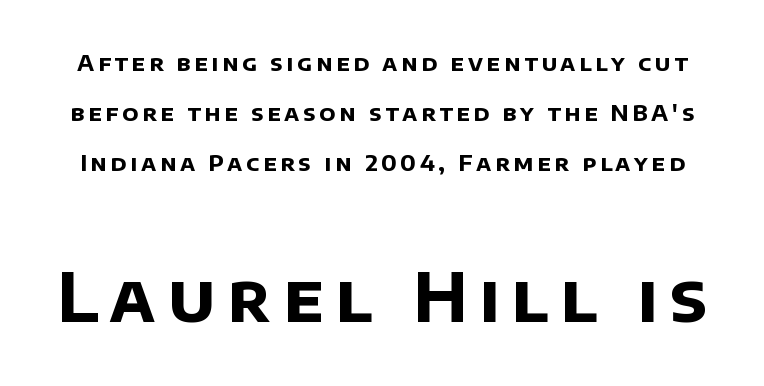
Type without underlining. Think of a printed novel: that variable character pitch is what you see here. Whoever set this made the second block the dominant, larger element. The letters are bold, with thick, heavy strokes. Are there feet on the stems? There aren't — it's a sans.
